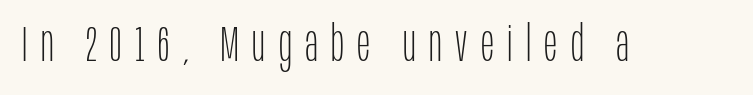
Q: Is the text bold? A: No.
Q: Is the text italic (slanted)? A: No, it is upright.
Q: Is the typeface a serif or a sans-serif typeface? A: Sans-serif.
Q: Is the text underlined? A: No.
Q: Is the spacing between letters normal or unusually wide? A: Unusually wide.
Q: Width (condensed, normal, or wide)? A: Condensed.
Q: Stroke contrast? A: Low.
Q: x-height? A: Large.
Q: Monospaced? A: No.
